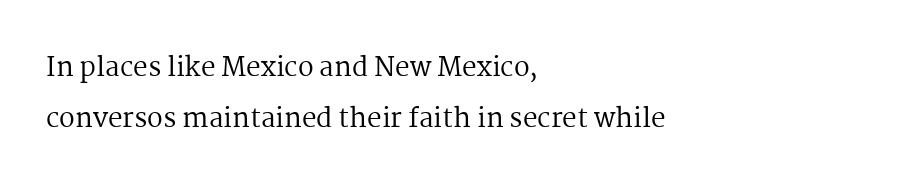
{"italic": "no", "bold": "no", "underline": "no", "align": "left", "line_spacing": "loose", "line_spacing_ratio": 1.98, "letter_spacing": "normal", "letter_spacing_em": 0.0, "glyph_px": 26}
